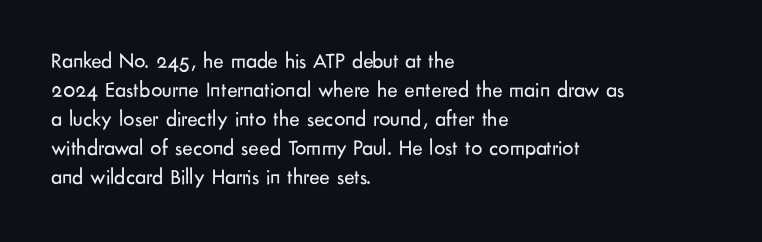
{"italic": "no", "bold": "no", "underline": "no", "align": "left", "line_spacing": "normal", "line_spacing_ratio": 1.32, "letter_spacing": "normal", "letter_spacing_em": 0.0, "glyph_px": 22}
